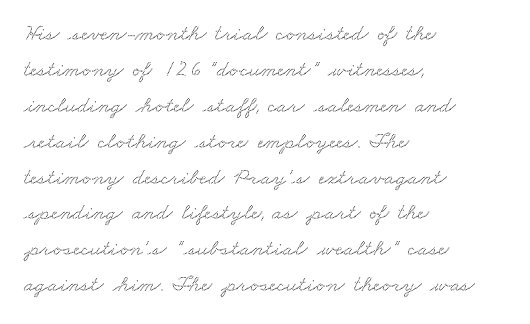
{"underline": "no", "align": "left", "line_spacing": "normal", "line_spacing_ratio": 1.56, "letter_spacing": "normal", "letter_spacing_em": 0.0, "glyph_px": 23}
